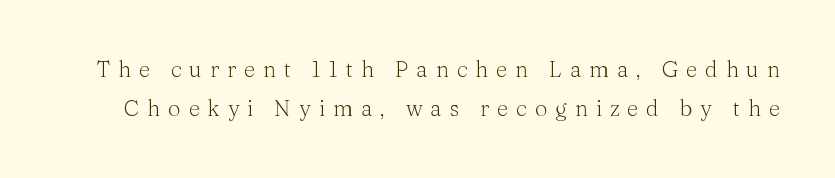
{"italic": "no", "bold": "no", "underline": "no", "line_spacing_ratio": 1.78, "letter_spacing": "wide", "letter_spacing_em": 0.36, "glyph_px": 22}
